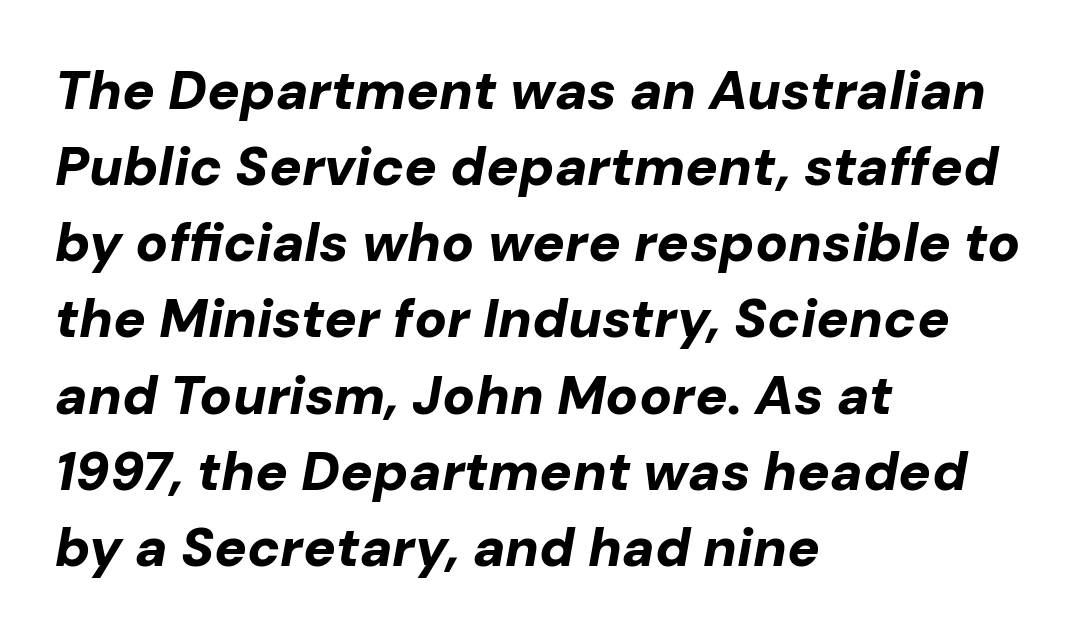
The image shows 54 px bold type, italic (leaning right); set left-aligned, normal line spacing (1.41x), normal letter spacing, not underlined; low stroke contrast and a medium x-height.
